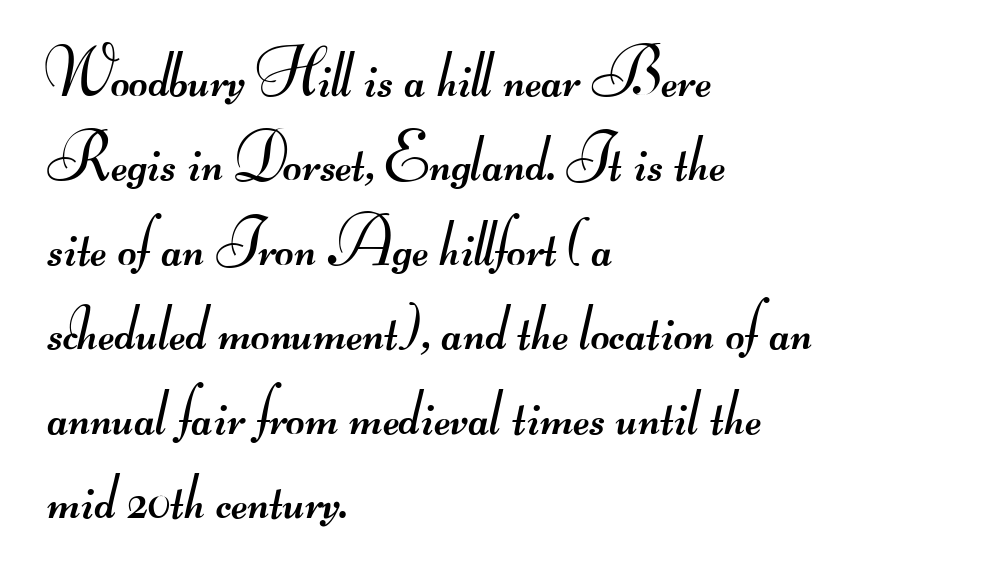
Each letter keeps its own natural width here, so spacing adapts to shape. To sum up the face: it is a sans, with no serifs. Words appear dense and cohesive because spacing is normal. Normally led — the rows are evenly, conventionally spaced. Visually the block forms a straight wall on the left and a jagged coastline on the right. Plain, unruled lines of type.
